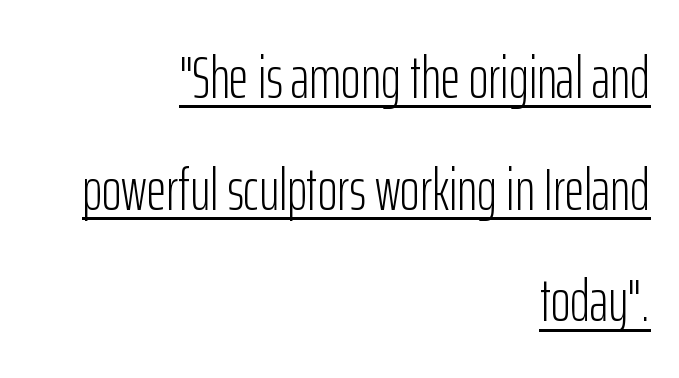
The image shows 60 px light, condensed sans-serif type, upright; set right-aligned, line spacing 1.86x, normal letter spacing, underlined; low stroke contrast and a medium x-height.
